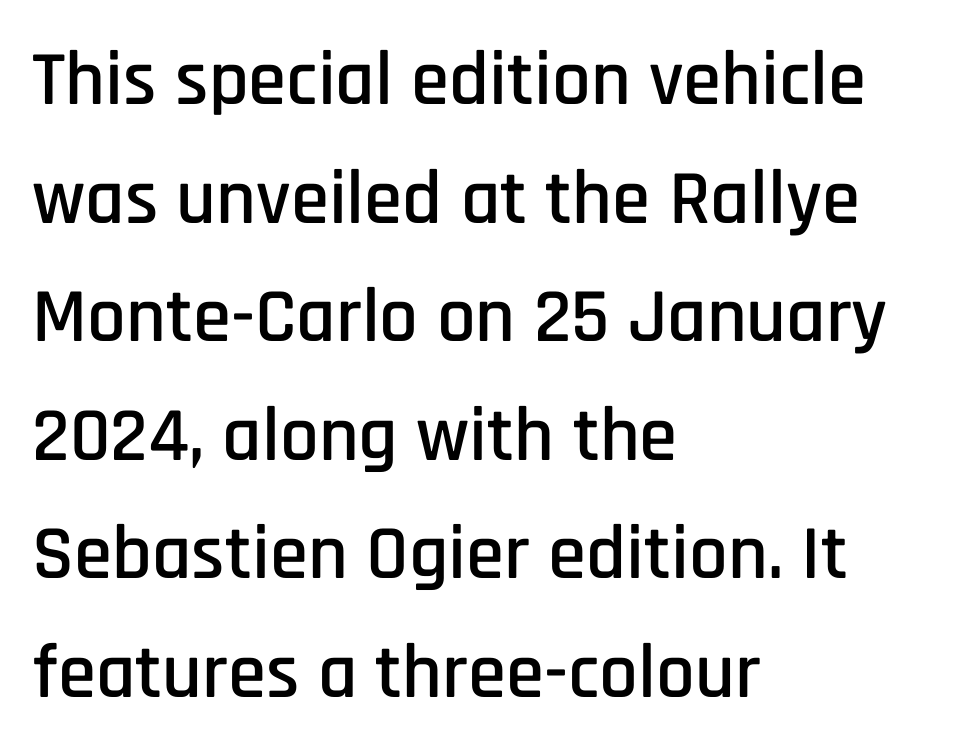
Normally led — the rows are evenly, conventionally spaced. Teacher's note: observe the even left margin — that is flush-left alignment. A typesetter would call this proportional, since set widths differ per character. Ascenders rise straight up at ninety degrees.
